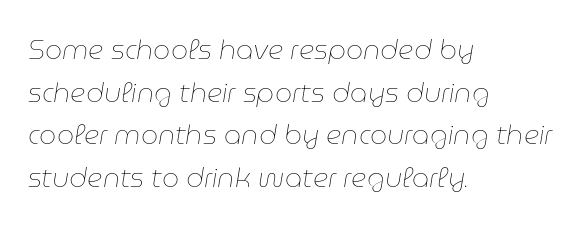
Standard letterfit; no display-style spreading of the glyphs. The glyphs are unaccompanied by any horizontal stroke below them. This rendering uses left alignment, leaving the right contour irregular. The lettering tilts uniformly, giving the passage an italic look.
